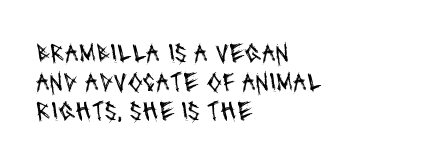
The image shows 28 px regular-weight, condensed sans-serif type; set left-aligned, tight line spacing (1.03x), normal letter spacing, not underlined; medium stroke contrast and a large x-height.
